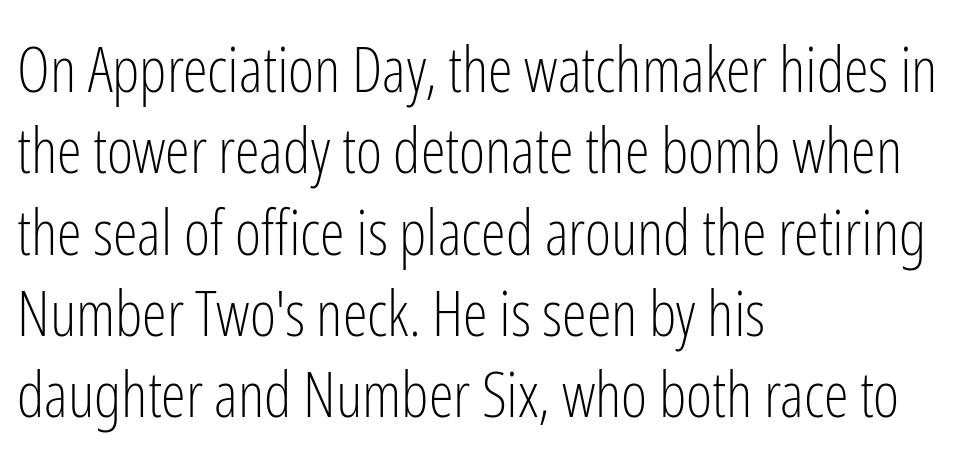
{"serif": "no", "italic": "no", "bold": "no", "weight": "light", "width": "condensed", "stroke_contrast": "low", "x_height": "medium", "monospaced": "no", "underline": "no", "align": "left", "line_spacing": "normal", "line_spacing_ratio": 1.29, "letter_spacing": "normal", "letter_spacing_em": 0.0, "glyph_px": 63}
